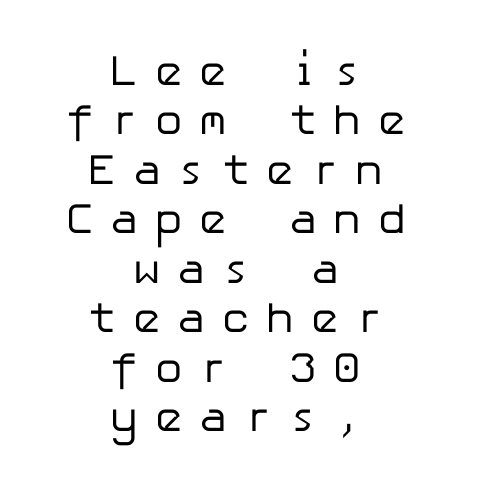
Q: Is the text bold? A: No.
Q: Is the text italic (slanted)? A: No, it is upright.
Q: Is the typeface a serif or a sans-serif typeface? A: Sans-serif.
Q: Is the text underlined? A: No.
Q: How is the paragraph aligned? A: Centered.
Q: Is the spacing between letters normal or unusually wide? A: Unusually wide.
Q: Is the spacing between lines tight, normal or loose? A: Tight.
Q: Width (condensed, normal, or wide)? A: Normal.
Q: Stroke contrast? A: Low.
Q: x-height? A: Medium.
